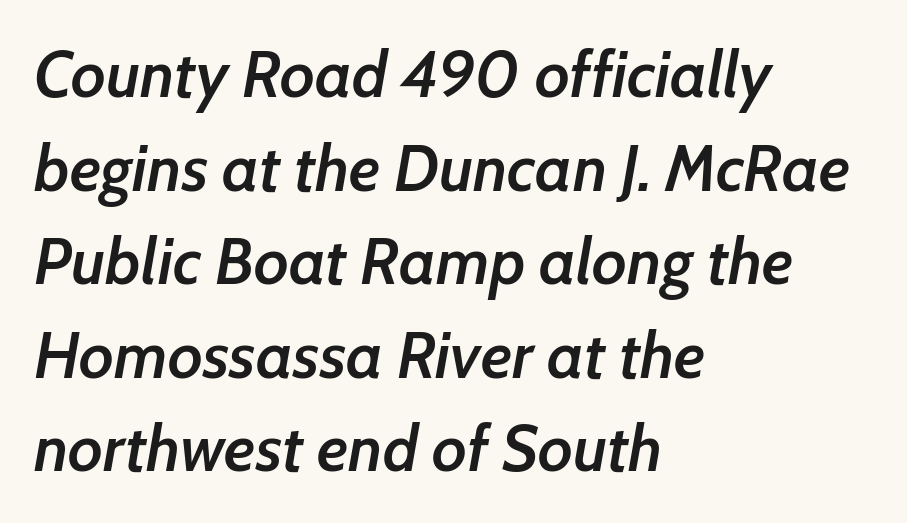
The image shows 65 px semibold type, italic (leaning right); set left-aligned, normal line spacing (1.44x), normal letter spacing, not underlined; low stroke contrast and a medium x-height.
